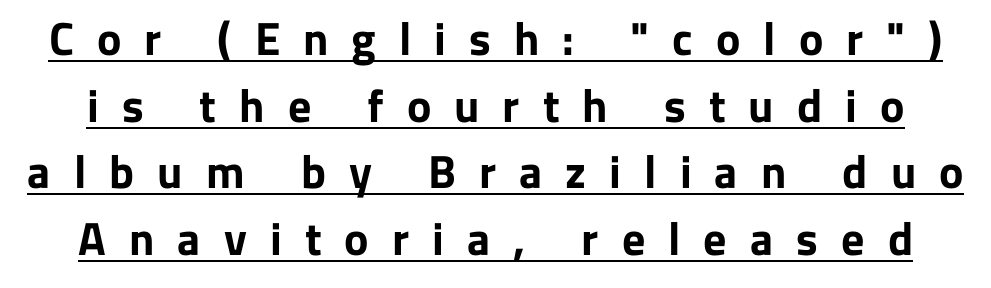
Italic? Not at all — the glyphs are vertical. Descenders here cross a horizontal rule under the line. The passage shown has open, widely tracked lettering throughout. Does the weight exceed regular? Yes, all the way to bold. This rendering employs a face without finishing strokes, i.e., a sans-serif.
